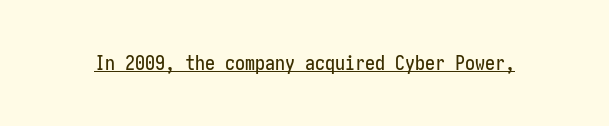
The image shows 20 px text type, upright; set normal letter spacing, underlined.
